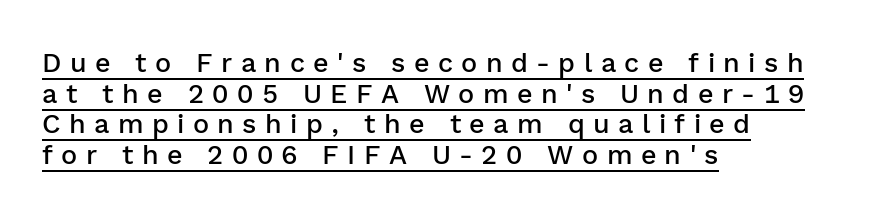
Notice how descenders almost collide with the ascenders below — that's tight leading. No italicization has been applied; the sample stays upright. The ragged edge is on the right, which tells us the setting is flush left. Tracking value appears strongly positive — letters spread wide.
